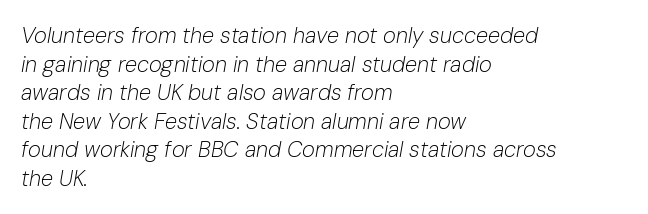
The image shows 22 px text type, italic (leaning right); set left-aligned, normal line spacing (1.3x), normal letter spacing, not underlined.
